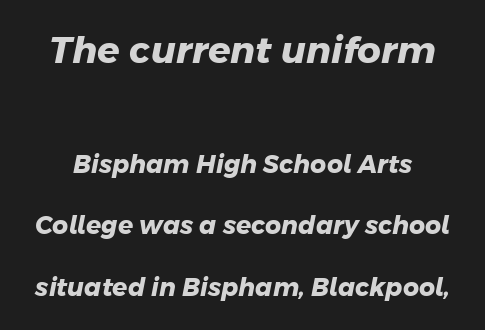
Tracking here is standard; glyphs follow each other at the usual distance. These lines are rendered in a variable-pitch font. Regarding leading, the lines here are spaced well apart. The glyphs have the mass of a bold cut. Nope, no serifs anywhere on these letters.
